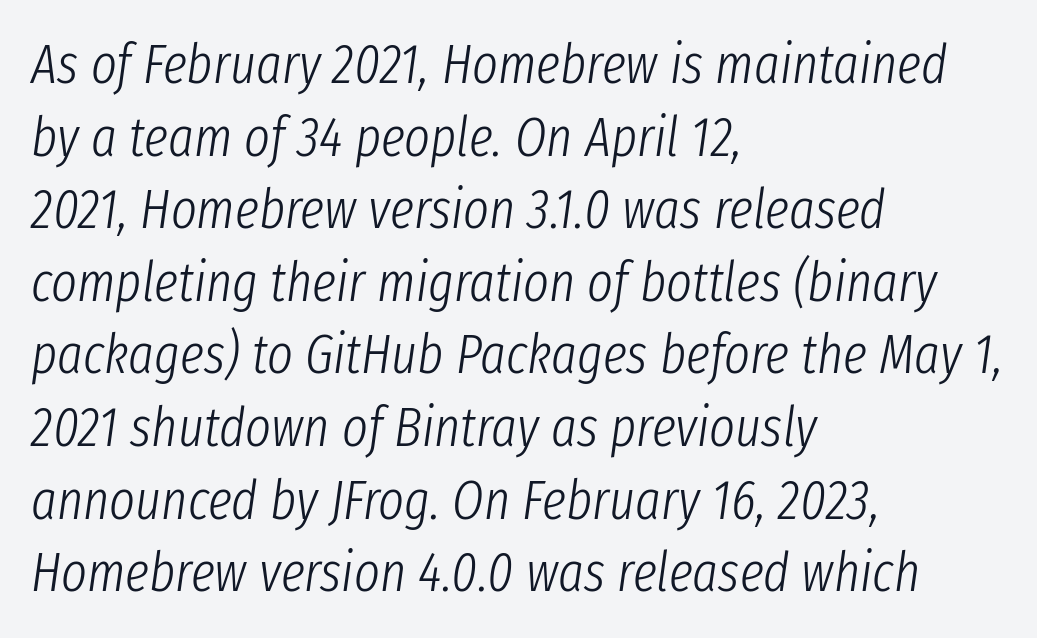
Q: Is the text bold? A: No.
Q: Is the text italic (slanted)? A: Yes, it leans right by about 8 degrees.
Q: Is the text underlined? A: No.
Q: How is the paragraph aligned? A: Left-aligned.
Q: Is the spacing between letters normal or unusually wide? A: Normal.
Q: Is the spacing between lines tight, normal or loose? A: Normal.
Q: Width (condensed, normal, or wide)? A: Condensed.
Q: Stroke contrast? A: Low.
Q: x-height? A: Medium.
Q: Monospaced? A: No.
